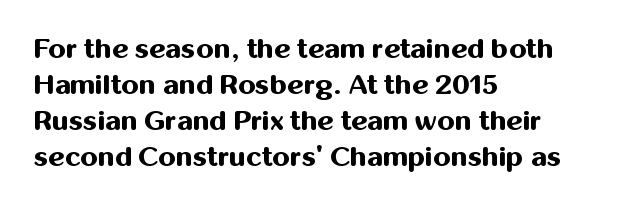
Q: Is the text bold? A: Yes.
Q: Is the text italic (slanted)? A: No, it is upright.
Q: Is the typeface a serif or a sans-serif typeface? A: Sans-serif.
Q: Is the text underlined? A: No.
Q: How is the paragraph aligned? A: Left-aligned.
Q: Is the spacing between letters normal or unusually wide? A: Normal.
Q: Is the spacing between lines tight, normal or loose? A: Normal.
Q: Width (condensed, normal, or wide)? A: Normal.
Q: Stroke contrast? A: Medium.
Q: x-height? A: Medium.
Q: Monospaced? A: No.
